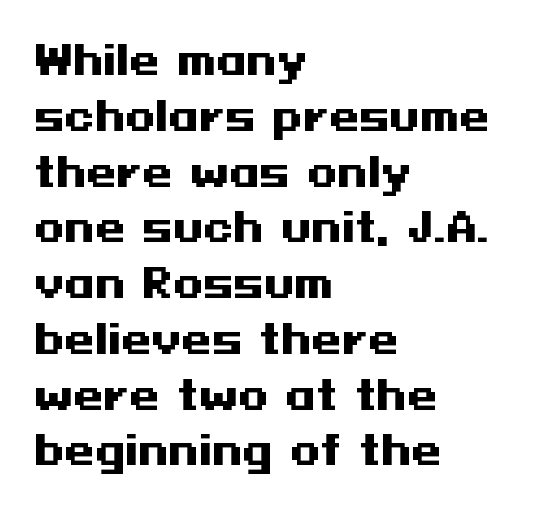
The image shows 39 px heavy, wide sans-serif type, upright; set left-aligned, normal line spacing (1.43x), normal letter spacing, not underlined; medium stroke contrast and a medium x-height.
